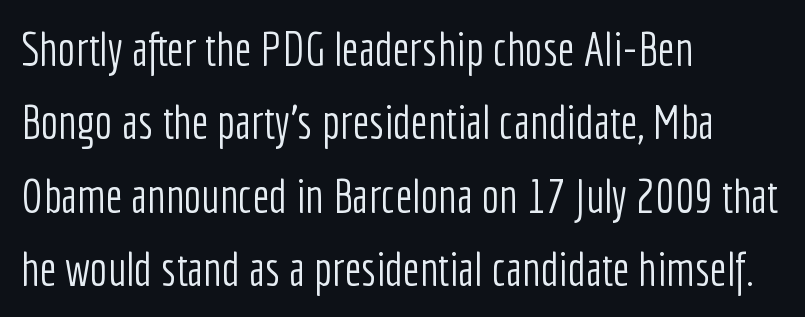
The image shows 47 px light, condensed sans-serif type, upright; set left-aligned, normal line spacing (1.56x), normal letter spacing, not underlined; low stroke contrast and a medium x-height.
